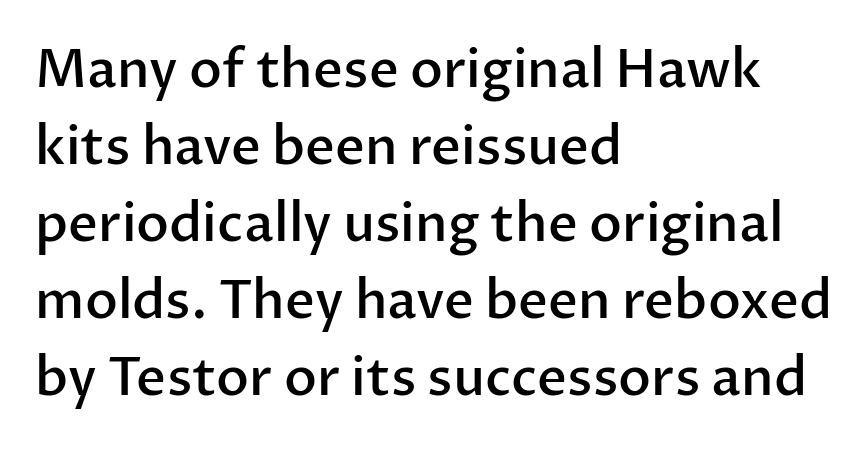
The image shows 52 px semibold sans-serif type, upright; set left-aligned, normal line spacing (1.48x), normal letter spacing, not underlined; low stroke contrast and a medium x-height.
